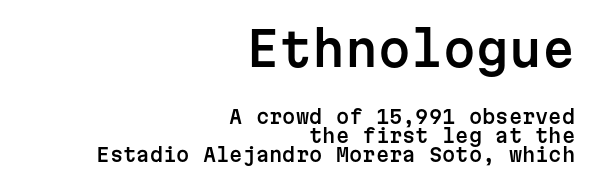
{"serif": "no", "italic": "no", "width": "normal", "stroke_contrast": "low", "x_height": "medium", "monospaced": "yes", "underline": "no", "align": "right", "line_spacing": "tight", "line_spacing_ratio": 1.01, "letter_spacing": "normal", "letter_spacing_em": 0.0, "larger_block": "first", "size_ratio": 2.47, "glyph_px": 47}
